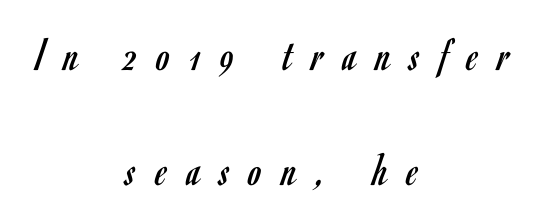
{"serif": "no", "bold": "no", "weight": "regular", "width": "condensed", "stroke_contrast": "low", "x_height": "small", "monospaced": "no", "underline": "no", "align": "center", "line_spacing": "loose", "line_spacing_ratio": 2.4, "letter_spacing": "wide", "letter_spacing_em": 0.41, "glyph_px": 48}
